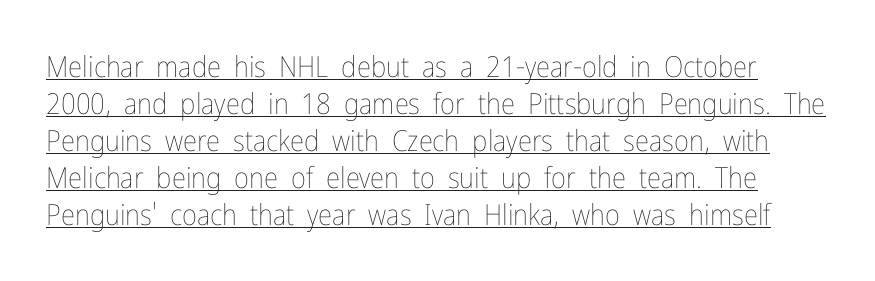
The image shows 29 px thin, condensed type, upright; set normal line spacing (1.28x), normal letter spacing, underlined; low stroke contrast and a medium x-height.
